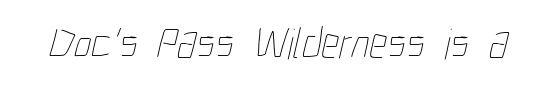
The image shows 44 px thin, condensed type; set normal letter spacing, not underlined; low stroke contrast and a medium x-height.
